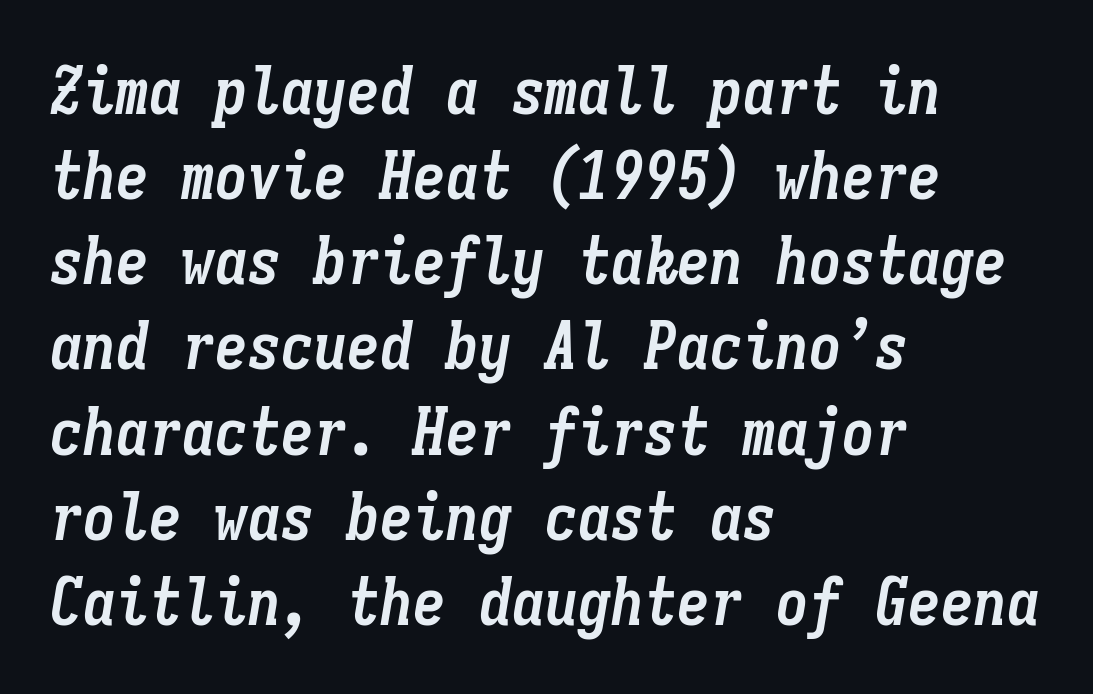
These lines sit exactly where default settings would place them. The passage shown is typed in a monospace face where columns stay perfectly aligned. The gaps between neighbouring characters are ordinary and unremarkable. Tall strokes in this sample are angled rather than plumb.
